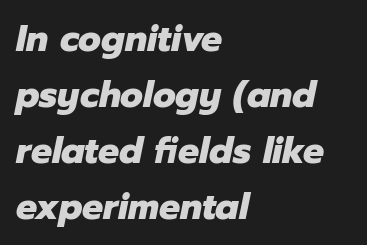
Q: Is the text bold? A: Yes.
Q: Is the text italic (slanted)? A: Yes, it leans right by about 12 degrees.
Q: Is the text underlined? A: No.
Q: How is the paragraph aligned? A: Left-aligned.
Q: Is the spacing between letters normal or unusually wide? A: Normal.
Q: Is the spacing between lines tight, normal or loose? A: Normal.
Q: Width (condensed, normal, or wide)? A: Normal.
Q: Stroke contrast? A: Low.
Q: x-height? A: Medium.
Q: Monospaced? A: No.
